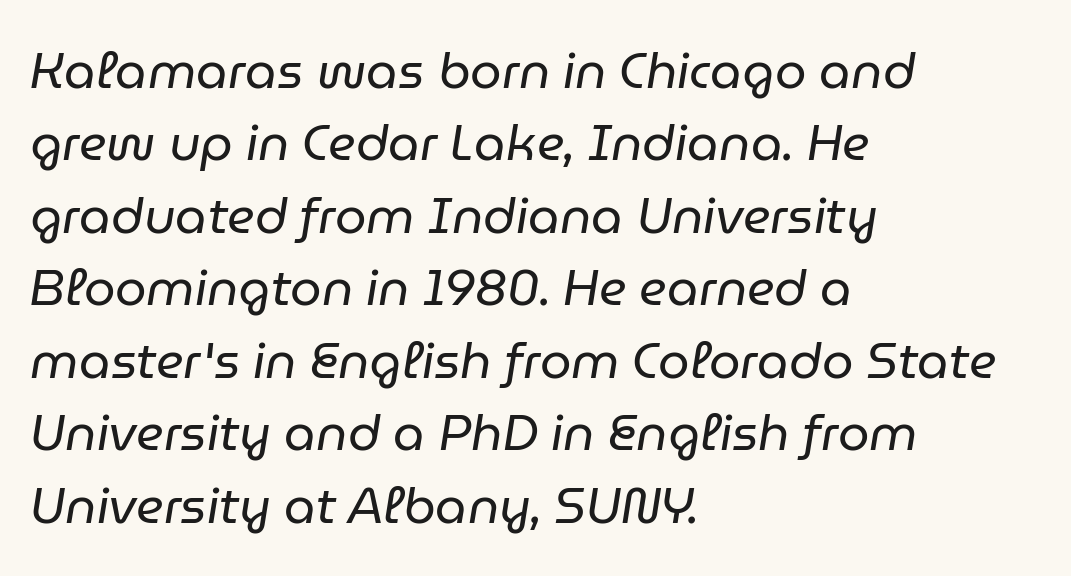
Q: Is the text bold? A: No.
Q: Is the text italic (slanted)? A: Yes, it leans right by about 9 degrees.
Q: Is the text underlined? A: No.
Q: How is the paragraph aligned? A: Left-aligned.
Q: Is the spacing between letters normal or unusually wide? A: Normal.
Q: Is the spacing between lines tight, normal or loose? A: Normal.
Q: Width (condensed, normal, or wide)? A: Normal.
Q: Stroke contrast? A: Low.
Q: x-height? A: Medium.
Q: Monospaced? A: No.
